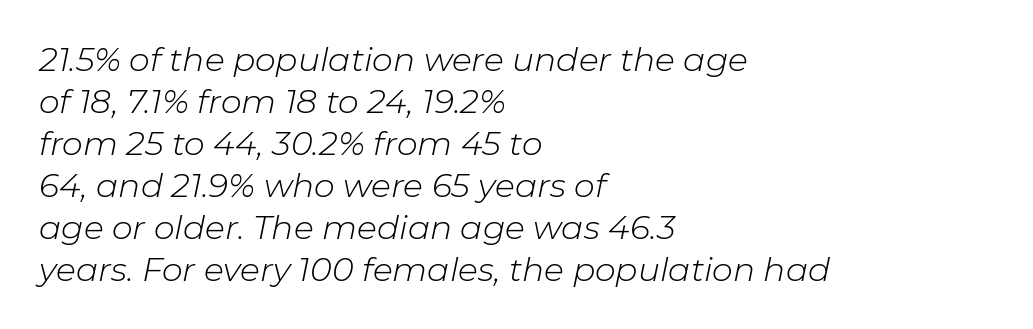
Q: Is the text bold? A: No.
Q: Is the text italic (slanted)? A: Yes, it leans right by about 11 degrees.
Q: Is the text underlined? A: No.
Q: How is the paragraph aligned? A: Left-aligned.
Q: Is the spacing between letters normal or unusually wide? A: Normal.
Q: Is the spacing between lines tight, normal or loose? A: Normal.
Q: Width (condensed, normal, or wide)? A: Normal.
Q: Stroke contrast? A: Low.
Q: x-height? A: Medium.
Q: Monospaced? A: No.
